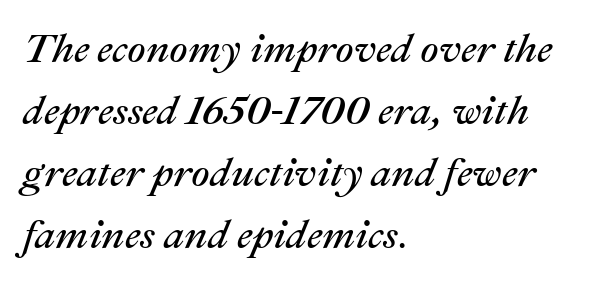
The image shows 41 px regular-weight type, italic (leaning right); set left-aligned, normal line spacing (1.51x), normal letter spacing, not underlined; medium stroke contrast and a medium x-height.
